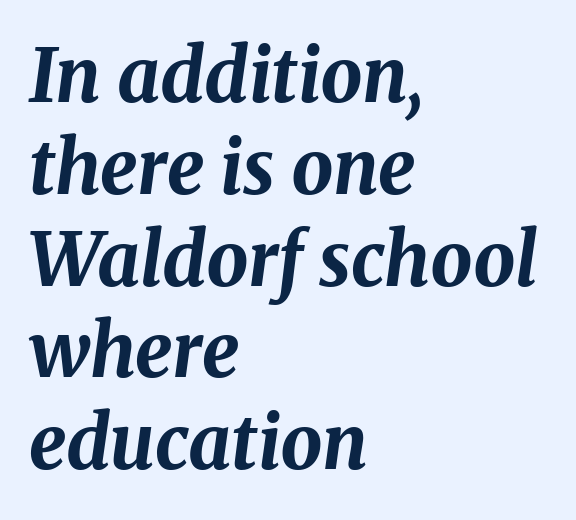
Horizontal alignment here is leftward, the default for most running prose. Looks like regular typesetting: each glyph gets only the width it needs. Clear beneath every line of the passage. On the weight axis this lands at bold, roughly 700. Posture: slanted. The horizontal fit of the characters is conventional and even.
